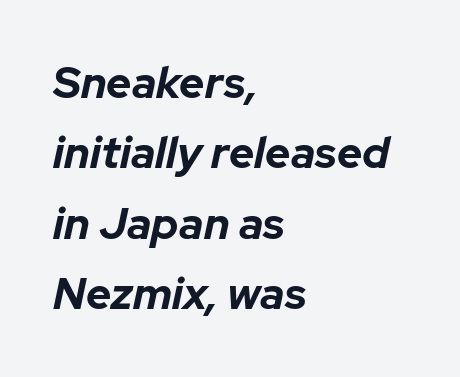
Tracking value appears to be zero — textbook default spacing. The rendering anchors every line to the left-hand side. The letters are slanted; this is an italic face. Does the weight exceed regular? Yes, all the way to bold. A clean baseline with only descenders dipping below it.
